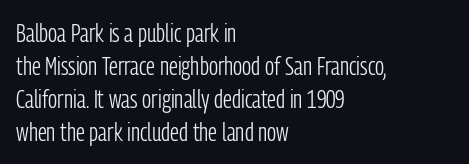
{"italic": "no", "bold": "no", "underline": "no", "align": "left", "line_spacing": "normal", "line_spacing_ratio": 1.27, "letter_spacing": "normal", "letter_spacing_em": 0.0, "glyph_px": 26}
